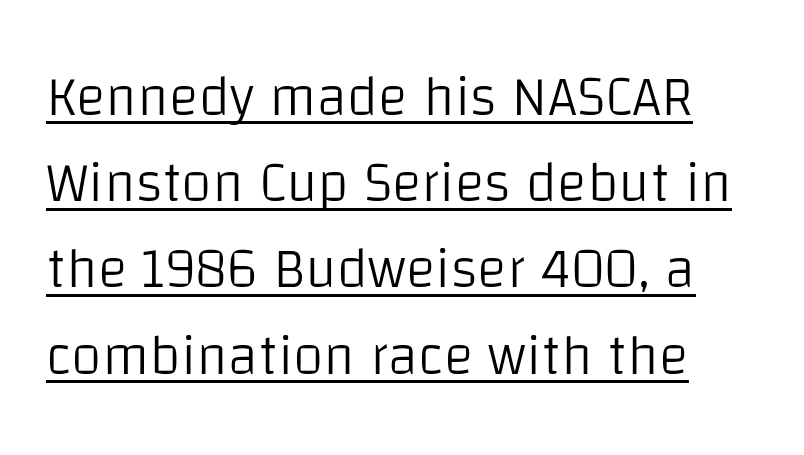
Q: Is the text bold? A: No.
Q: Is the text italic (slanted)? A: No, it is upright.
Q: Is the typeface a serif or a sans-serif typeface? A: Sans-serif.
Q: Is the text underlined? A: Yes.
Q: Is the spacing between letters normal or unusually wide? A: Normal.
Q: Is the spacing between lines tight, normal or loose? A: Normal.
Q: Width (condensed, normal, or wide)? A: Normal.
Q: Stroke contrast? A: Low.
Q: x-height? A: Large.
Q: Monospaced? A: No.
